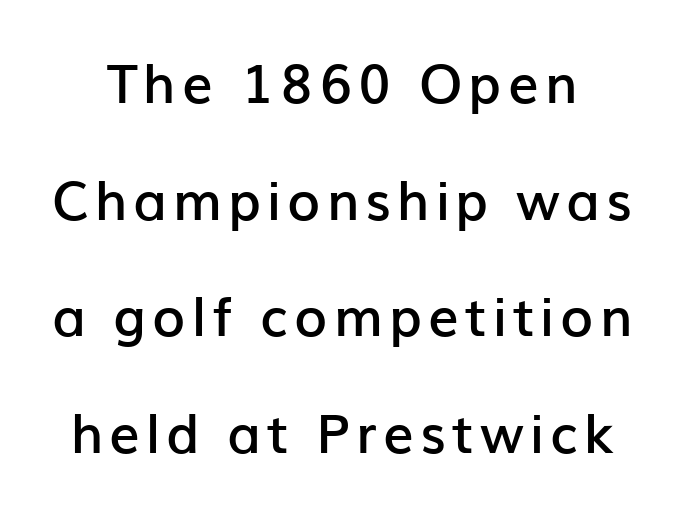
{"serif": "no", "italic": "no", "bold": "semi", "weight": "semibold", "width": "normal", "stroke_contrast": "low", "x_height": "medium", "monospaced": "no", "underline": "no", "line_spacing": "loose", "line_spacing_ratio": 2.16, "glyph_px": 54}
